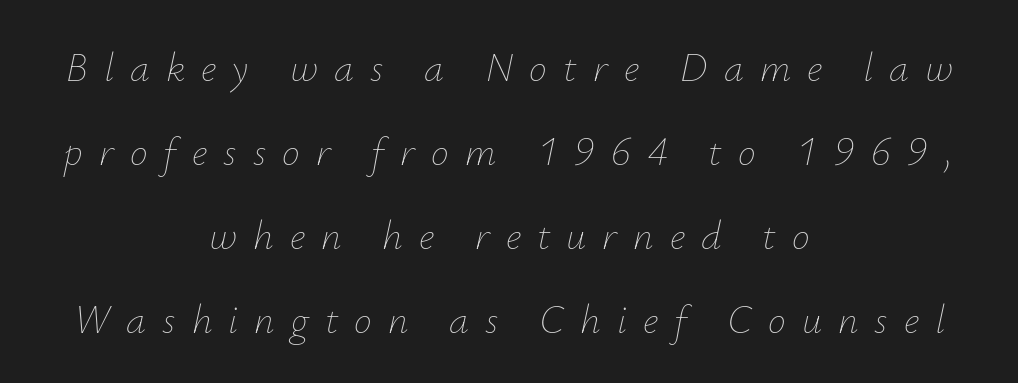
Q: Is the text bold? A: No.
Q: Is the text italic (slanted)? A: Yes, it leans right by about 12 degrees.
Q: Is the text underlined? A: No.
Q: How is the paragraph aligned? A: Centered.
Q: Is the spacing between letters normal or unusually wide? A: Unusually wide.
Q: Is the spacing between lines tight, normal or loose? A: Loose.
Q: Width (condensed, normal, or wide)? A: Normal.
Q: Stroke contrast? A: Low.
Q: x-height? A: Small.
Q: Monospaced? A: No.
